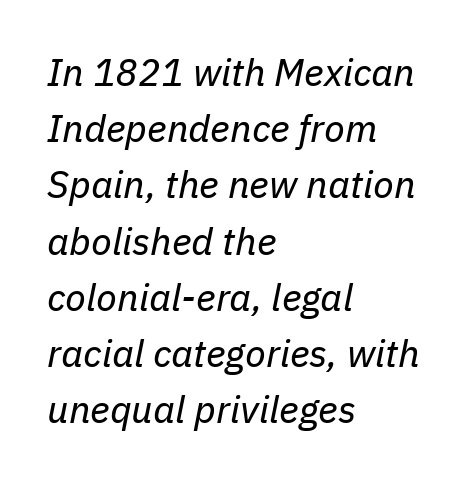
The image shows 38 px regular-weight type, italic (leaning right); set left-aligned, normal line spacing (1.48x), normal letter spacing, not underlined; low stroke contrast and a medium x-height.
